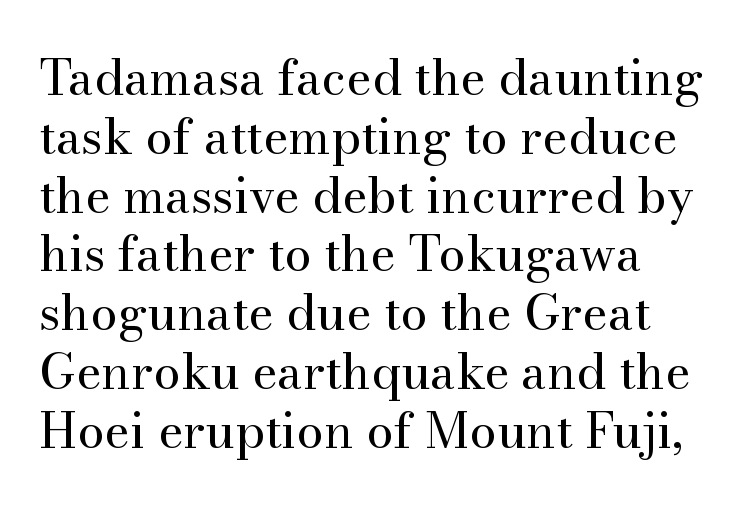
{"serif": "yes", "italic": "no", "bold": "no", "weight": "regular", "width": "normal", "stroke_contrast": "medium", "x_height": "small", "monospaced": "no", "underline": "no", "align": "left", "line_spacing_ratio": 1.2, "letter_spacing": "normal", "letter_spacing_em": 0.0, "glyph_px": 49}
